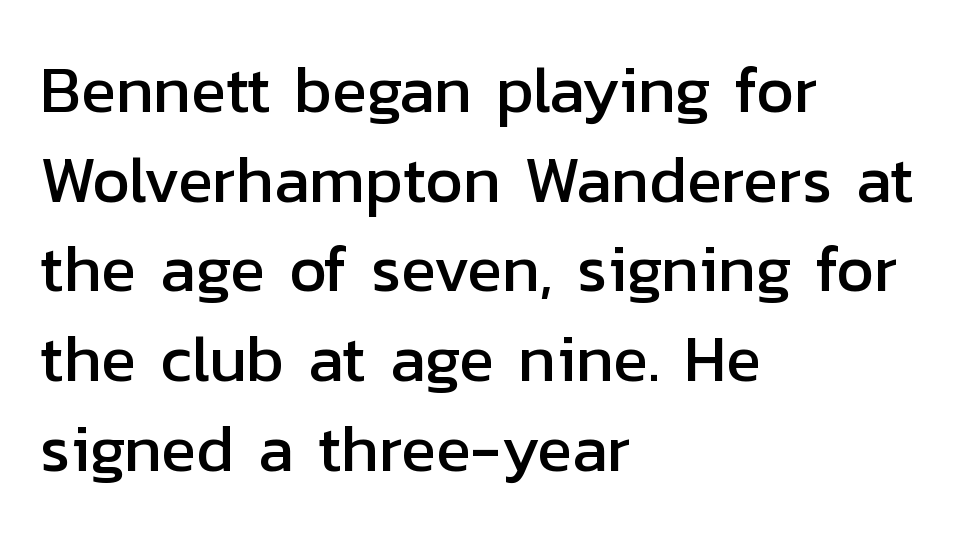
I'd call this a sans setting — the letters go barefoot. Looks like regular typesetting: each glyph gets only the width it needs. Leading matches the norm, producing a regular column. Clear beneath every line of the passage. Do the letters lean? They stand straight. Alignment: flush left.
